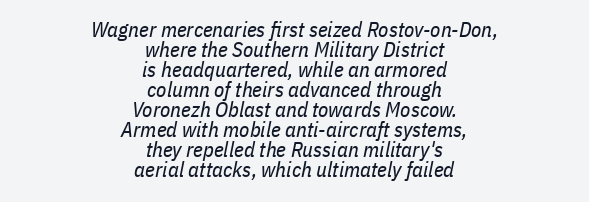
{"italic": "yes", "lean": "right", "slant_degrees": 11, "bold": "no", "underline": "no", "align": "center", "line_spacing": "tight", "line_spacing_ratio": 0.95, "letter_spacing": "normal", "letter_spacing_em": 0.0, "glyph_px": 21}
